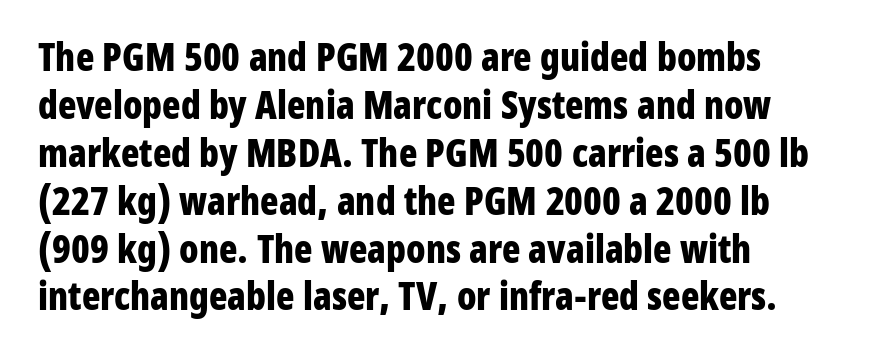
The image shows 38 px bold, condensed sans-serif type, upright; set left-aligned, normal line spacing (1.26x), normal letter spacing, not underlined; low stroke contrast and a medium x-height.
